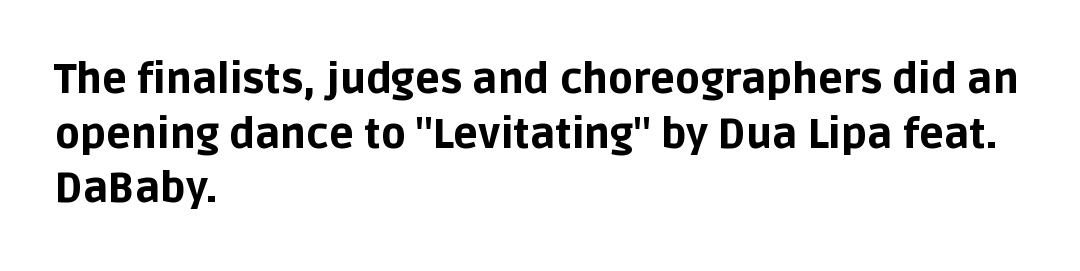
Beneath every word, the page is bare. Is this a fixed-width face? No — the glyphs have proportional, varying widths. The letters carry no serifs — their stems end cleanly without finishing strokes. Layout note: lines flush left.
